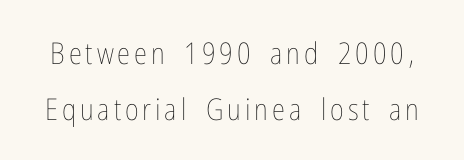
Q: Is the text bold? A: No.
Q: Is the text italic (slanted)? A: No, it is upright.
Q: Is the text underlined? A: No.
Q: Width (condensed, normal, or wide)? A: Condensed.
Q: Stroke contrast? A: Low.
Q: x-height? A: Medium.
Q: Monospaced? A: No.
